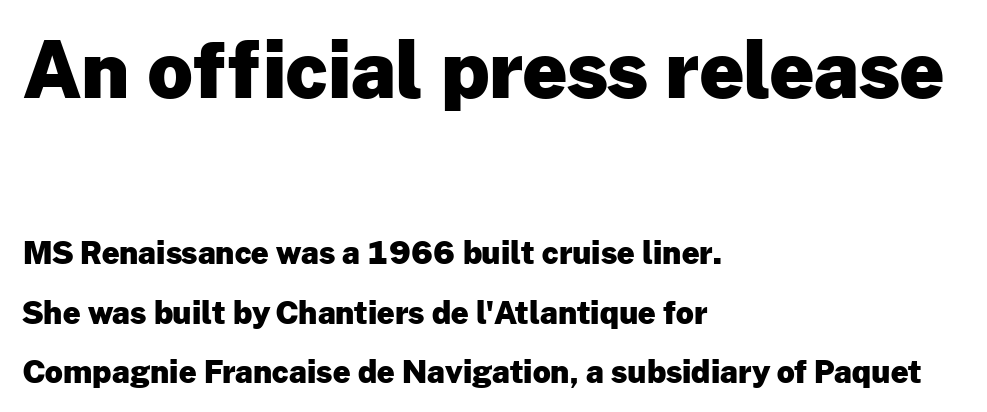
The image shows 78 px heavy sans-serif type, upright; set left-aligned, loose line spacing (1.91x), normal letter spacing, not underlined; the first (top) block is 2.52x larger; low stroke contrast and a medium x-height.
